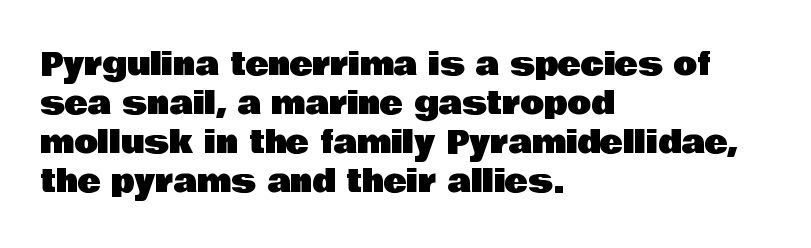
The image shows 31 px sans-serif type, upright; set left-aligned, normal line spacing (1.26x), normal letter spacing, not underlined; low stroke contrast and a large x-height.
